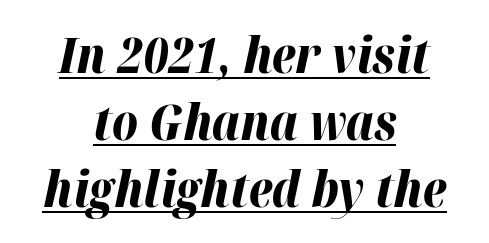
The image shows 49 px bold type, italic (leaning right); set centered, normal line spacing (1.37x), normal letter spacing, underlined; high stroke contrast and a medium x-height.
